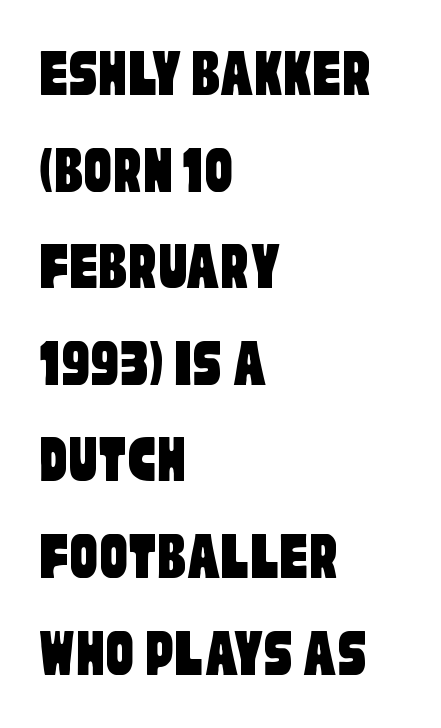
The rendering uses natural spacing where letterforms have individual widths. Look at the bottom of the vertical strokes: they stop flat, with no serifs. Notice how the passage keeps a crisp vertical edge on the left only. Does the leading feel generous? No, just average.
